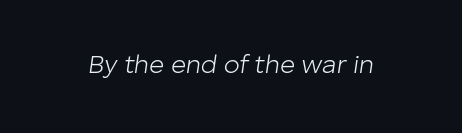
No chunkiness to these letters — they're not bold. Is the type slanted? Yes — the strokes lean at a clear angle. The baseline area is clear. The face used here is rendered with its standard letterfit.
